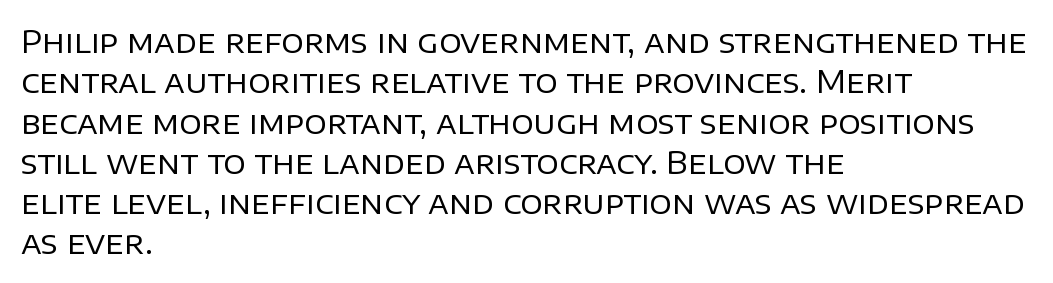
The image shows 31 px regular-weight sans-serif type, upright; set left-aligned, normal line spacing (1.3x), normal letter spacing, not underlined; low stroke contrast and a large x-height.
